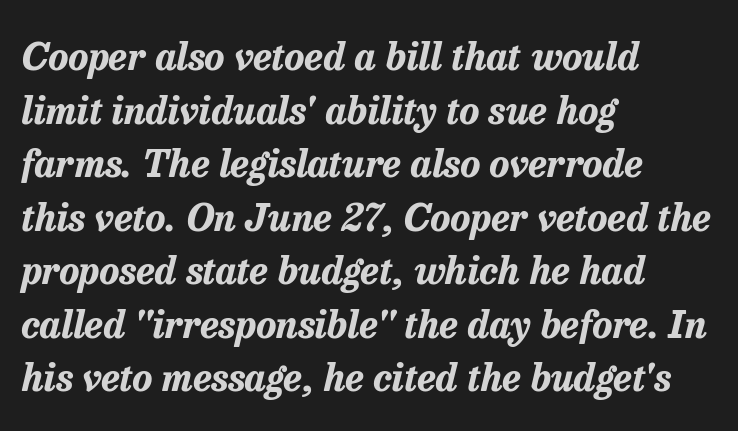
The image shows 38 px bold type, italic (leaning right); set left-aligned, normal line spacing (1.41x), normal letter spacing, not underlined; low stroke contrast and a medium x-height.
